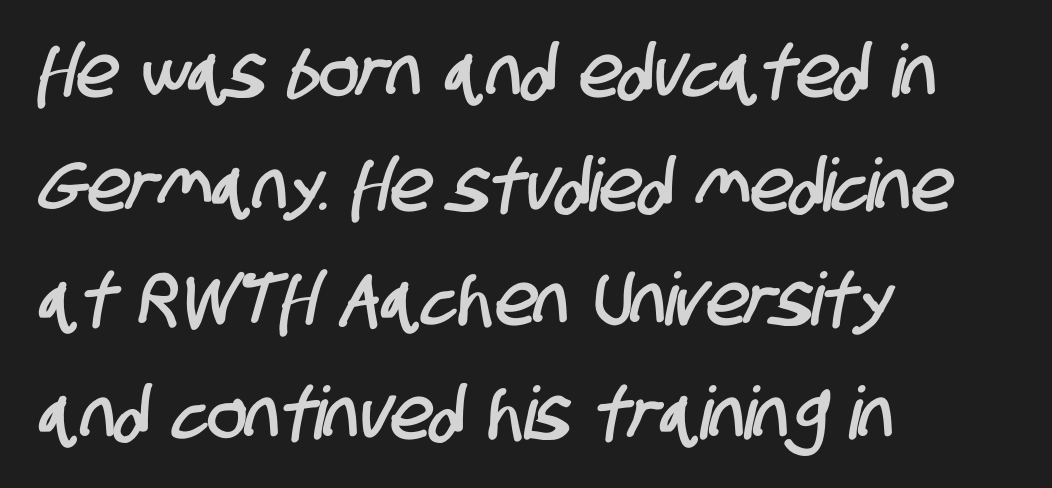
The image shows 73 px condensed sans-serif type; set left-aligned, normal line spacing (1.56x), normal letter spacing, not underlined; low stroke contrast and a large x-height.
